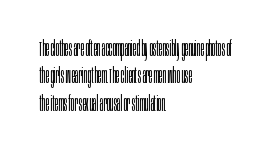
Reading down the block, your eye returns to a fixed left position each line. The weight tops out at a normal text grade. Interline gaps are of average width in this sample. The letters sit at their default tracking, neither squeezed nor spread.
